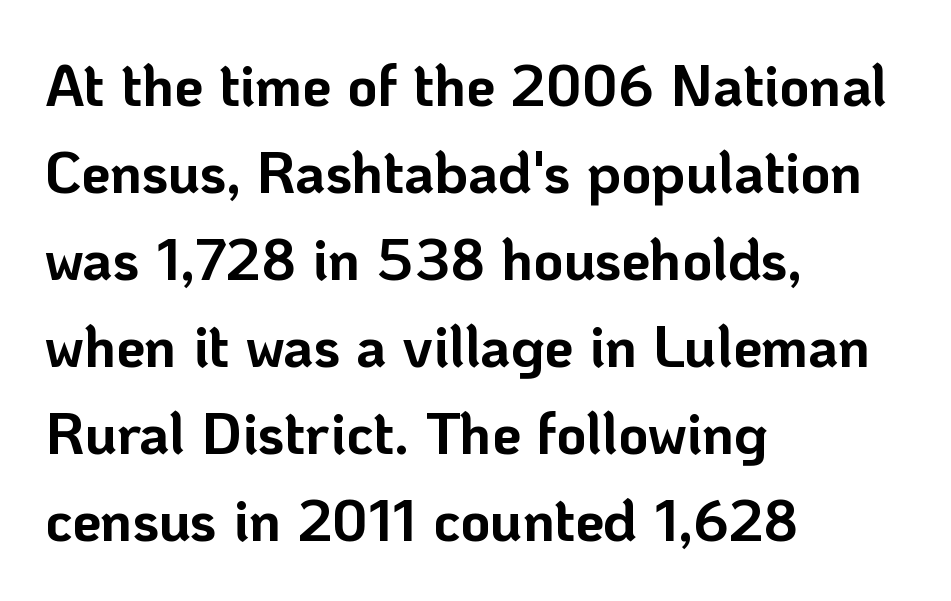
{"serif": "no", "italic": "no", "bold": "yes", "weight": "bold", "width": "normal", "stroke_contrast": "low", "x_height": "medium", "monospaced": "no", "underline": "no", "align": "left", "line_spacing": "normal", "line_spacing_ratio": 1.5, "letter_spacing": "normal", "letter_spacing_em": 0.0, "glyph_px": 58}
